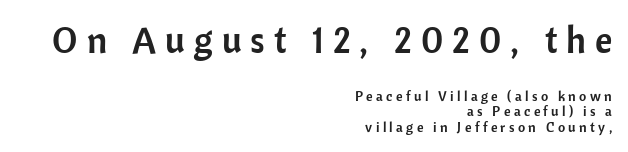
The image shows 37 px sans-serif type, upright; set right-aligned, tight line spacing (1.11x), unusually wide letter spacing (+0.24 em), not underlined; the first (top) block is 2.64x larger; low stroke contrast and a medium x-height.
